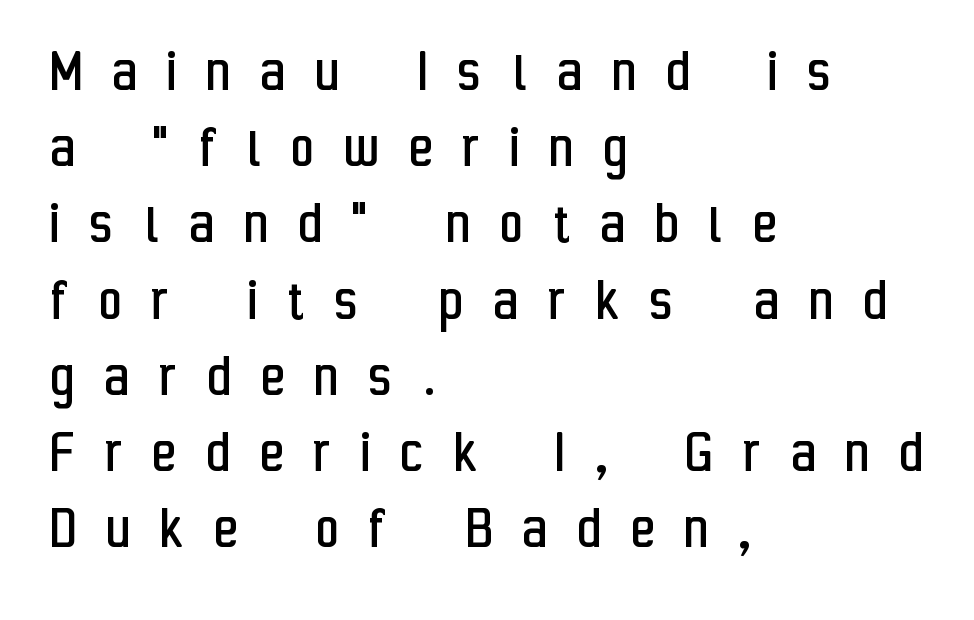
Q: Is the text bold? A: No.
Q: Is the text italic (slanted)? A: No, it is upright.
Q: Is the typeface a serif or a sans-serif typeface? A: Sans-serif.
Q: Is the text underlined? A: No.
Q: How is the paragraph aligned? A: Left-aligned.
Q: Is the spacing between letters normal or unusually wide? A: Unusually wide.
Q: Width (condensed, normal, or wide)? A: Condensed.
Q: Stroke contrast? A: Low.
Q: x-height? A: Medium.
Q: Monospaced? A: No.
